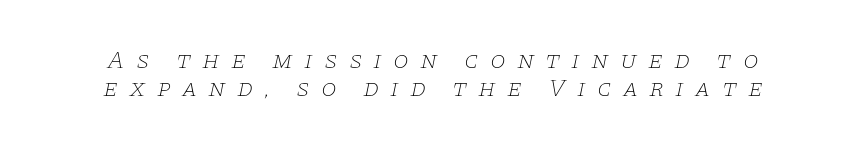
Q: Is the text bold? A: No.
Q: Is the text italic (slanted)? A: Yes, it leans right by about 11 degrees.
Q: Is the text underlined? A: No.
Q: How is the paragraph aligned? A: Centered.
Q: Is the spacing between letters normal or unusually wide? A: Unusually wide.
Q: Is the spacing between lines tight, normal or loose? A: Tight.
